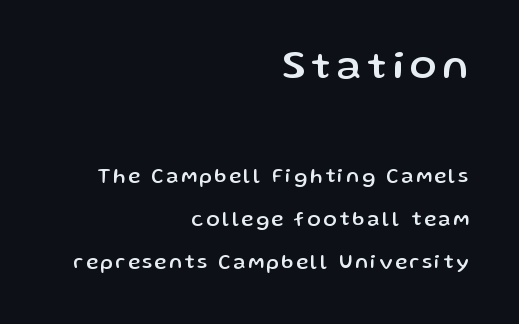
Q: Is the text italic (slanted)? A: No, it is upright.
Q: Is the typeface a serif or a sans-serif typeface? A: Sans-serif.
Q: Is the text underlined? A: No.
Q: How is the paragraph aligned? A: Right-aligned.
Q: Is the spacing between lines tight, normal or loose? A: Loose.
Q: Which block of text is set in a larger size, the first (top) or the second (bottom)? A: The first (top) one.
Q: Width (condensed, normal, or wide)? A: Normal.
Q: Stroke contrast? A: Low.
Q: x-height? A: Medium.
Q: Monospaced? A: No.
